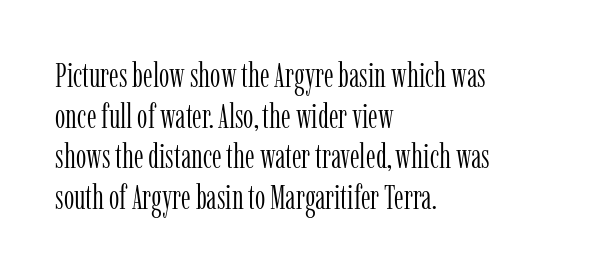
{"serif": "yes", "italic": "no", "bold": "no", "weight": "light", "width": "condensed", "stroke_contrast": "low", "x_height": "medium", "monospaced": "no", "underline": "no", "align": "left", "line_spacing_ratio": 1.23, "letter_spacing": "normal", "letter_spacing_em": 0.0, "glyph_px": 33}
